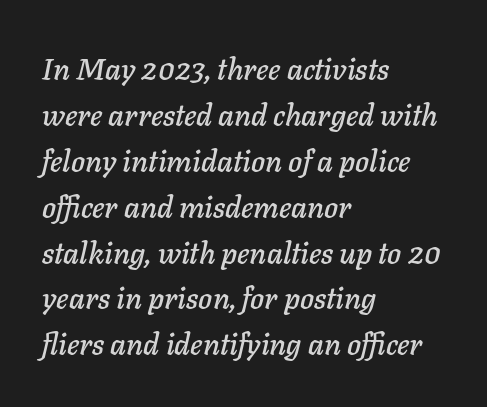
The image shows 30 px text type, italic (leaning right); set left-aligned, normal line spacing (1.53x), normal letter spacing, not underlined; low stroke contrast and a medium x-height.
